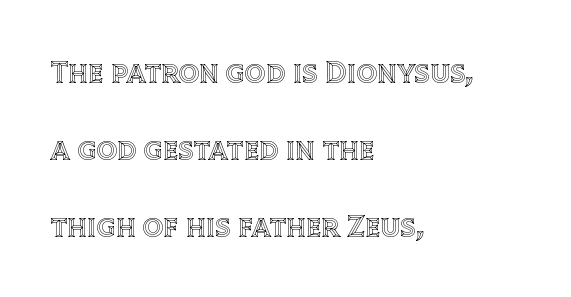
The letterforms sit shoulder to shoulder at normal distance. In terms of leading, this rendering errs on the spacious side. Think of a printed novel: that variable character pitch is what you see here. Horizontally, the lines are justified to the leading edge only. Every stem runs plumb, perpendicular to the baseline. Plain, unruled lines of type.
